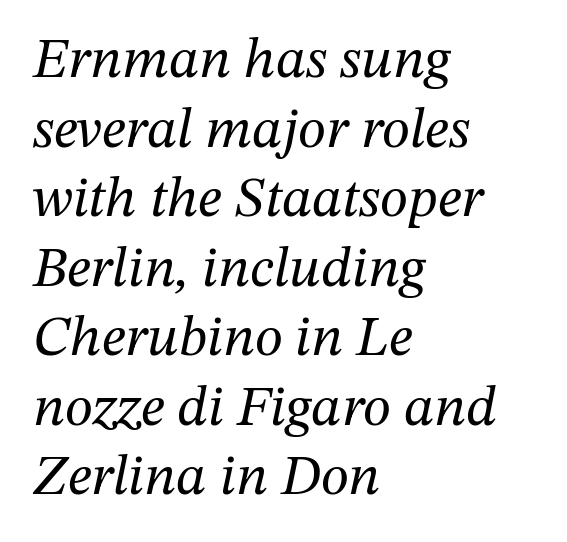
Reading down the block, your eye returns to a fixed left position each line. These lines are rendered in a variable-pitch font. Is this a heavy cut? Hardly; it is regular or lighter. Observe the serifs anchoring each vertical stroke in this sample.
